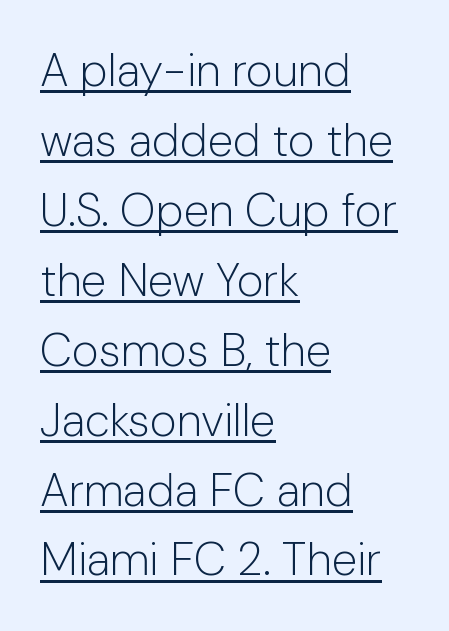
Horizontal alignment here is leftward, the default for most running prose. The line-height multiplier appears to be the usual default. Think standard paragraph weight, or any step lighter than that. Letter spacing: default.
